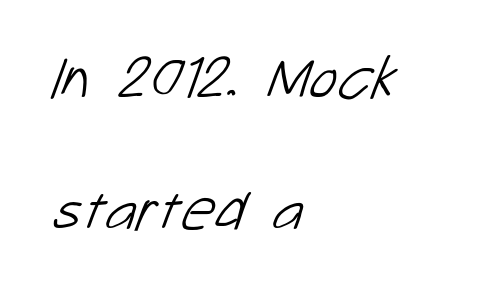
Q: Is the text bold? A: No.
Q: Is the typeface a serif or a sans-serif typeface? A: Sans-serif.
Q: Is the text underlined? A: No.
Q: How is the paragraph aligned? A: Left-aligned.
Q: Is the spacing between letters normal or unusually wide? A: Normal.
Q: Is the spacing between lines tight, normal or loose? A: Loose.
Q: Width (condensed, normal, or wide)? A: Normal.
Q: Stroke contrast? A: Low.
Q: x-height? A: Medium.
Q: Monospaced? A: No.
